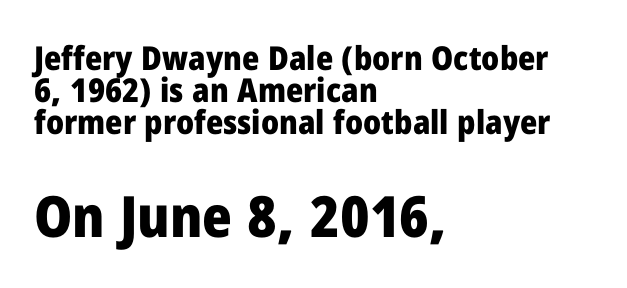
{"serif": "no", "italic": "no", "bold": "yes", "weight": "heavy", "width": "normal", "stroke_contrast": "low", "x_height": "medium", "monospaced": "no", "underline": "no", "align": "left", "line_spacing": "tight", "line_spacing_ratio": 0.97, "letter_spacing": "normal", "letter_spacing_em": 0.0, "larger_block": "second", "size_ratio": 1.73, "glyph_px": 57}
